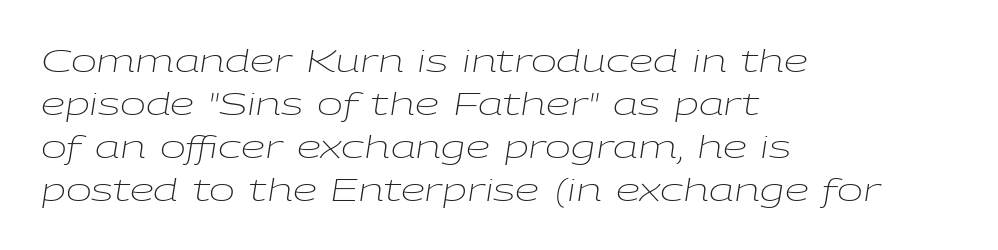
Q: Is the text bold? A: No.
Q: Is the text italic (slanted)? A: Yes, it leans right by about 9 degrees.
Q: Is the text underlined? A: No.
Q: How is the paragraph aligned? A: Left-aligned.
Q: Is the spacing between letters normal or unusually wide? A: Normal.
Q: Is the spacing between lines tight, normal or loose? A: Normal.
Q: Width (condensed, normal, or wide)? A: Wide.
Q: Stroke contrast? A: Low.
Q: x-height? A: Medium.
Q: Monospaced? A: No.
